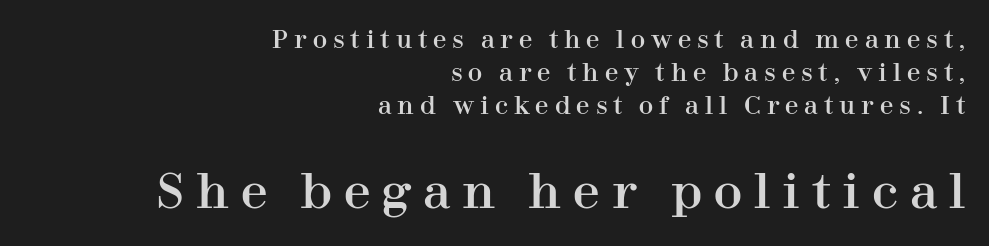
The image shows 48 px serif type, upright; set right-aligned, normal line spacing (1.37x), unusually wide letter spacing (+0.25 em), not underlined; the second (bottom) block is 2.0x larger; high stroke contrast and a medium x-height.
